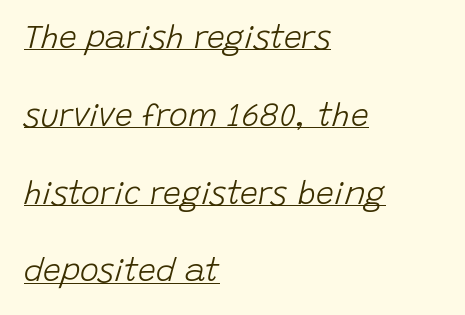
Each line starts at the same left margin while the right side varies. Weight: in the light-to-regular range. What stands out about the letter spacing? Nothing — it is the standard amount. Like a heading marked for emphasis, these lines bear an underscore. The rendering applies a slant to the glyphs. The passage shown is typed in a proportional face where columns would drift.
